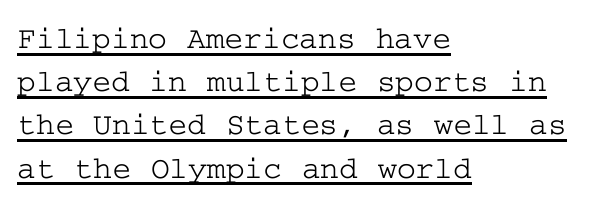
The image shows 32 px wide serif type, upright; set left-aligned, normal line spacing (1.35x), normal letter spacing, underlined; low stroke contrast and a medium x-height.
